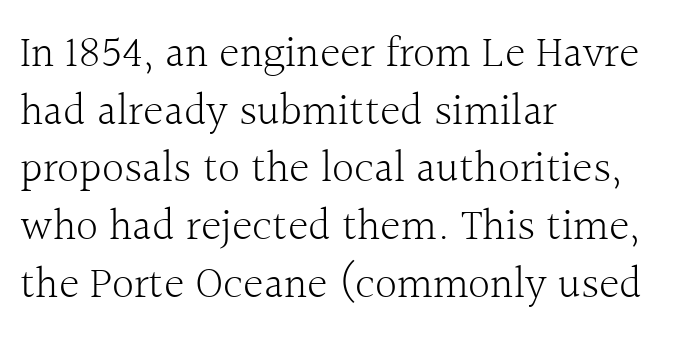
The gaps between neighbouring characters are ordinary and unremarkable. Ordinary non-slanted type is in use. Evenly set lines give the paragraph a standard silhouette. Weight: not bold — regular or lighter. The face used here is proportionally spaced, like ordinary book or web type. A bare baseline throughout the passage.
